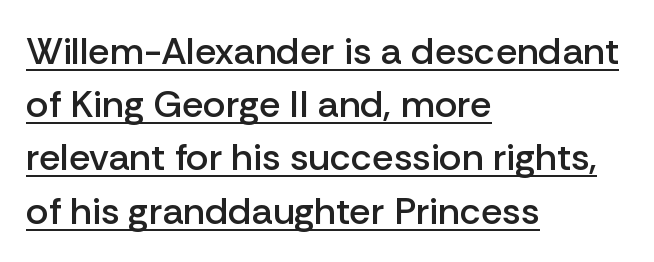
{"serif": "no", "italic": "no", "bold": "semi", "weight": "semibold", "width": "normal", "stroke_contrast": "low", "x_height": "medium", "monospaced": "no", "underline": "yes", "align": "left", "line_spacing": "normal", "line_spacing_ratio": 1.4, "letter_spacing": "normal", "letter_spacing_em": 0.0, "glyph_px": 38}
